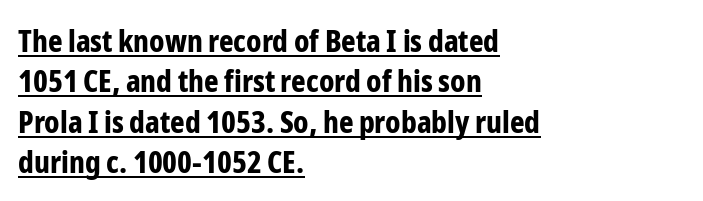
Q: Is the text bold? A: Yes.
Q: Is the text italic (slanted)? A: No, it is upright.
Q: Is the typeface a serif or a sans-serif typeface? A: Sans-serif.
Q: Is the text underlined? A: Yes.
Q: How is the paragraph aligned? A: Left-aligned.
Q: Is the spacing between letters normal or unusually wide? A: Normal.
Q: Is the spacing between lines tight, normal or loose? A: Normal.
Q: Width (condensed, normal, or wide)? A: Condensed.
Q: Stroke contrast? A: Low.
Q: x-height? A: Medium.
Q: Monospaced? A: No.
